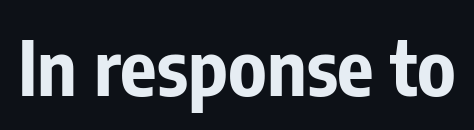
Q: Is the text bold? A: Yes.
Q: Is the text italic (slanted)? A: No, it is upright.
Q: Is the typeface a serif or a sans-serif typeface? A: Sans-serif.
Q: Is the text underlined? A: No.
Q: Is the spacing between letters normal or unusually wide? A: Normal.
Q: Width (condensed, normal, or wide)? A: Condensed.
Q: Stroke contrast? A: Low.
Q: x-height? A: Medium.
Q: Monospaced? A: No.
